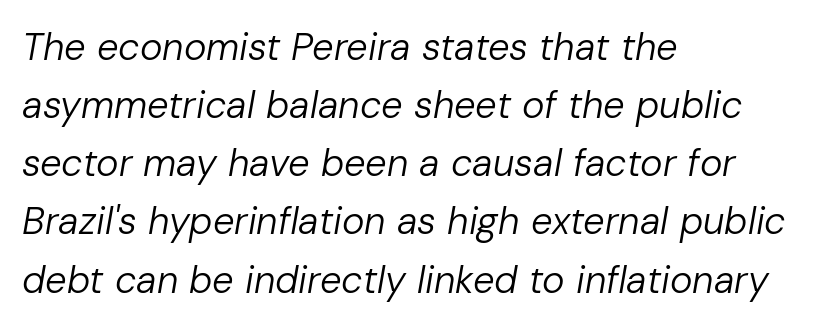
The image shows 38 px regular-weight type, italic (leaning right); set left-aligned, normal line spacing (1.53x), normal letter spacing, not underlined; low stroke contrast and a medium x-height.
